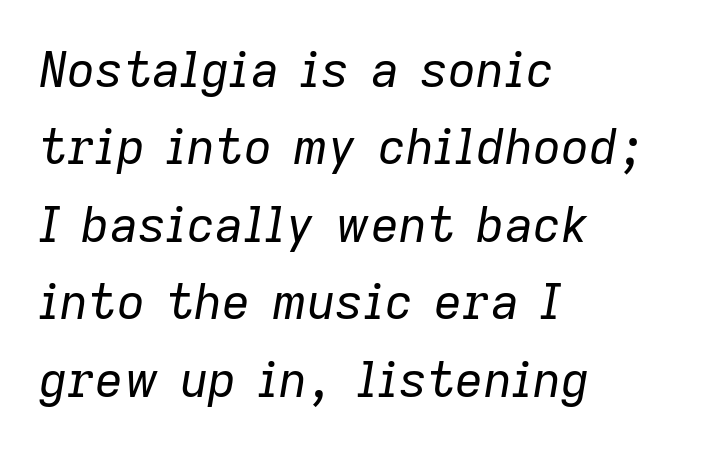
{"italic": "yes", "lean": "right", "slant_degrees": 9, "bold": "no", "weight": "regular", "width": "normal", "stroke_contrast": "low", "x_height": "medium", "monospaced": "no", "underline": "no", "align": "left", "line_spacing": "normal", "line_spacing_ratio": 1.58, "letter_spacing": "normal", "letter_spacing_em": 0.0, "glyph_px": 49}
